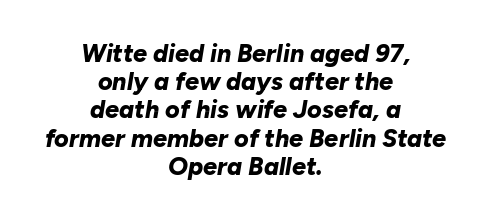
{"italic": "yes", "lean": "right", "slant_degrees": 10, "bold": "yes", "underline": "no", "align": "center", "line_spacing": "tight", "line_spacing_ratio": 1.13, "letter_spacing": "normal", "letter_spacing_em": 0.0, "glyph_px": 25}
